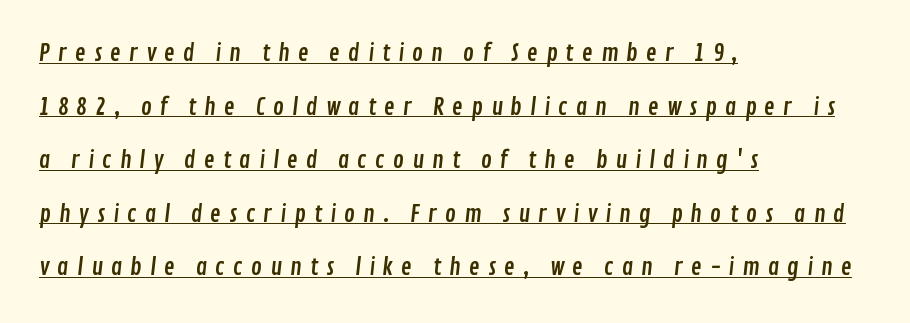
Q: Is the text underlined? A: Yes.
Q: How is the paragraph aligned? A: Left-aligned.
Q: Is the spacing between letters normal or unusually wide? A: Unusually wide.
Q: Is the spacing between lines tight, normal or loose? A: Loose.
